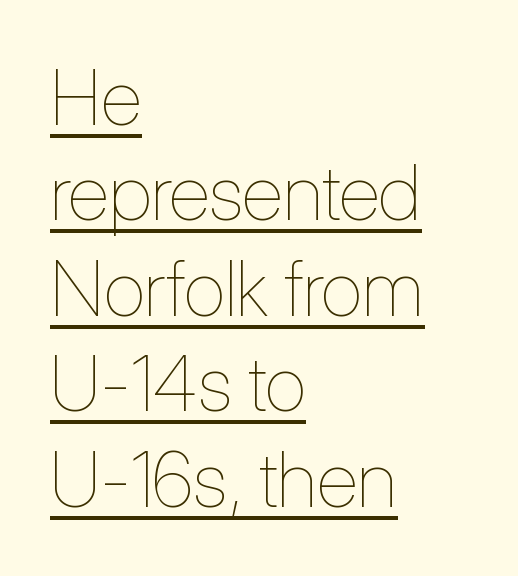
{"italic": "no", "bold": "no", "weight": "thin", "width": "condensed", "stroke_contrast": "low", "x_height": "medium", "monospaced": "no", "underline": "yes", "align": "left", "line_spacing_ratio": 1.24, "letter_spacing": "normal", "letter_spacing_em": 0.0, "glyph_px": 77}
